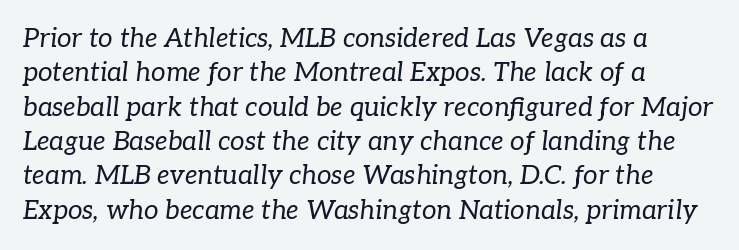
Typeset ragged right — the left edge is the straight one. The space directly below the letters is spotless. Compared with ordinary roman type, these characters are visibly tilted. The weight tops out at a normal text grade. Line spacing here is normal. What stands out about the letter spacing? Nothing — it is the standard amount.
